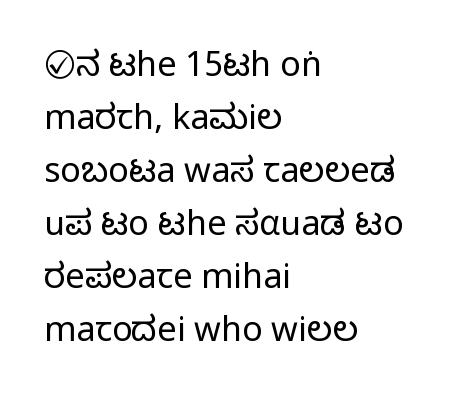
Q: Is the text italic (slanted)? A: No, it is upright.
Q: Is the typeface a serif or a sans-serif typeface? A: Sans-serif.
Q: Is the text underlined? A: No.
Q: How is the paragraph aligned? A: Left-aligned.
Q: Is the spacing between letters normal or unusually wide? A: Normal.
Q: Is the spacing between lines tight, normal or loose? A: Normal.
Q: Width (condensed, normal, or wide)? A: Condensed.
Q: Stroke contrast? A: Medium.
Q: Monospaced? A: No.
